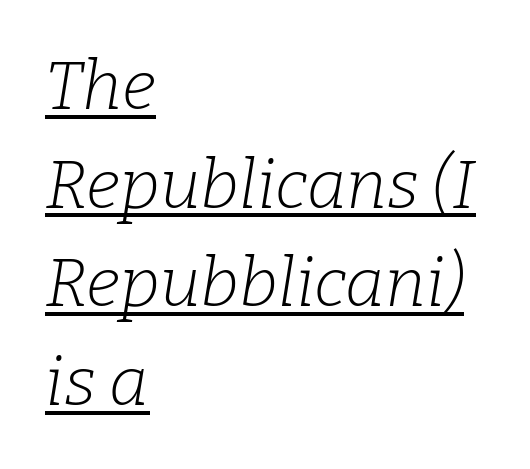
The line-height multiplier appears to be the usual default. Yep, those are serifs on the letters. Vertical stems look standard width or narrower in stroke. Each line starts at the same left margin while the right side varies. Observe the ordinary spacing: letters are neighbours, not strangers.
